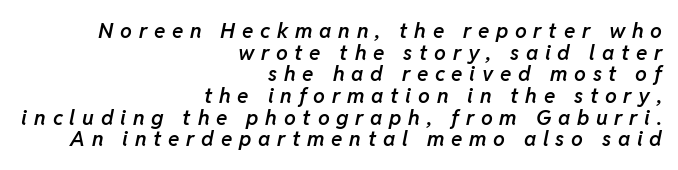
Q: Is the text bold? A: Semi-bold.
Q: Is the text italic (slanted)? A: Yes, it leans right by about 11 degrees.
Q: Is the text underlined? A: No.
Q: How is the paragraph aligned? A: Right-aligned.
Q: Is the spacing between letters normal or unusually wide? A: Unusually wide.
Q: Is the spacing between lines tight, normal or loose? A: Tight.
